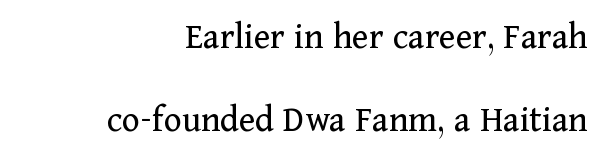
The image shows 38 px regular-weight serif type, upright; set right-aligned, loose line spacing (2.19x), normal letter spacing, not underlined; medium stroke contrast and a medium x-height.
